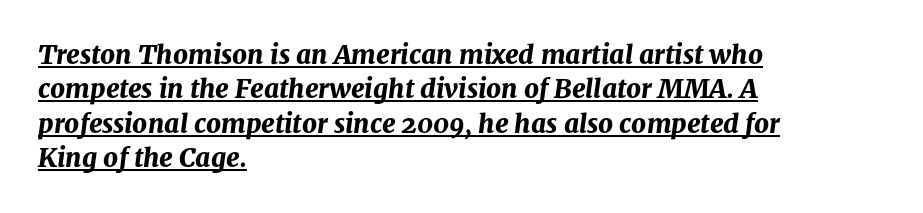
The image shows 26 px bold type, italic (leaning right); set left-aligned, normal line spacing (1.32x), normal letter spacing, underlined.
